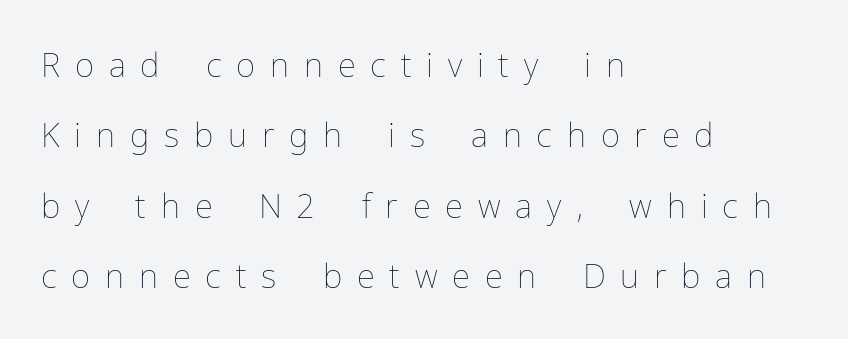
Q: Is the text bold? A: No.
Q: Is the text italic (slanted)? A: No, it is upright.
Q: Is the text underlined? A: No.
Q: How is the paragraph aligned? A: Left-aligned.
Q: Is the spacing between letters normal or unusually wide? A: Unusually wide.
Q: Is the spacing between lines tight, normal or loose? A: Loose.
Q: Width (condensed, normal, or wide)? A: Normal.
Q: Stroke contrast? A: Low.
Q: x-height? A: Medium.
Q: Monospaced? A: No.
